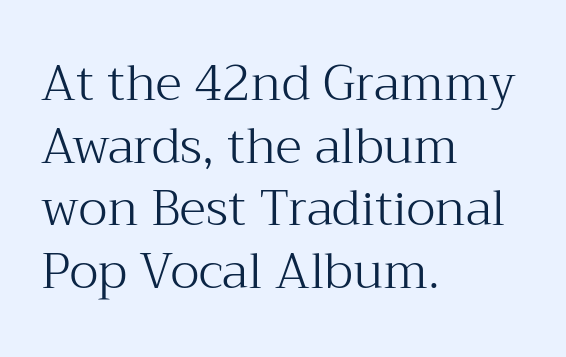
{"serif": "yes", "italic": "no", "bold": "no", "weight": "light", "width": "normal", "stroke_contrast": "medium", "x_height": "medium", "monospaced": "no", "underline": "no", "align": "left", "line_spacing": "normal", "line_spacing_ratio": 1.28, "letter_spacing": "normal", "letter_spacing_em": 0.0, "glyph_px": 49}
